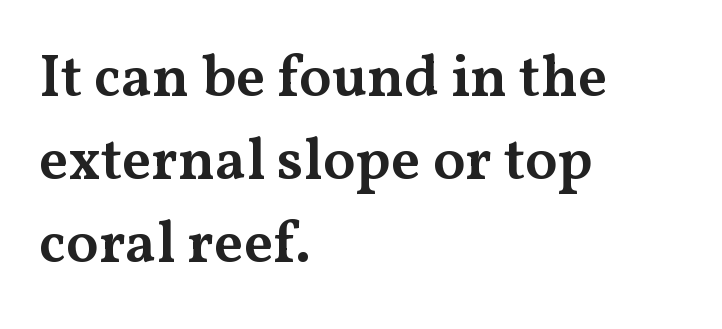
{"serif": "yes", "italic": "no", "bold": "semi", "weight": "semibold", "width": "wide", "stroke_contrast": "medium", "x_height": "medium", "monospaced": "no", "underline": "no", "align": "left", "line_spacing": "normal", "line_spacing_ratio": 1.41, "letter_spacing": "normal", "letter_spacing_em": 0.0, "glyph_px": 59}
